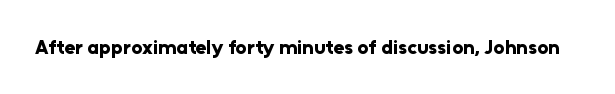
{"italic": "no", "bold": "yes", "underline": "no", "letter_spacing": "normal", "letter_spacing_em": 0.0, "glyph_px": 20}
